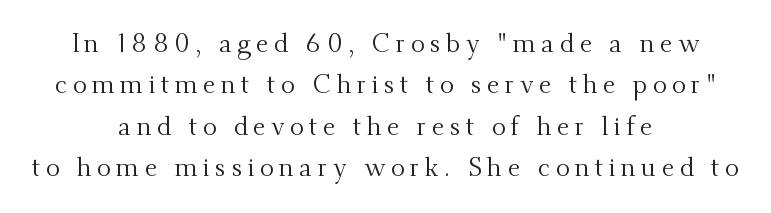
{"italic": "no", "bold": "no", "underline": "no", "align": "center", "line_spacing": "normal", "line_spacing_ratio": 1.59, "letter_spacing": "wide", "letter_spacing_em": 0.21, "glyph_px": 26}
